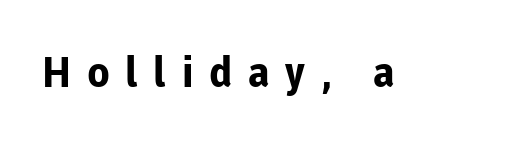
The image shows 42 px bold sans-serif type, upright; set unusually wide letter spacing (+0.37 em), not underlined; low stroke contrast and a medium x-height.
